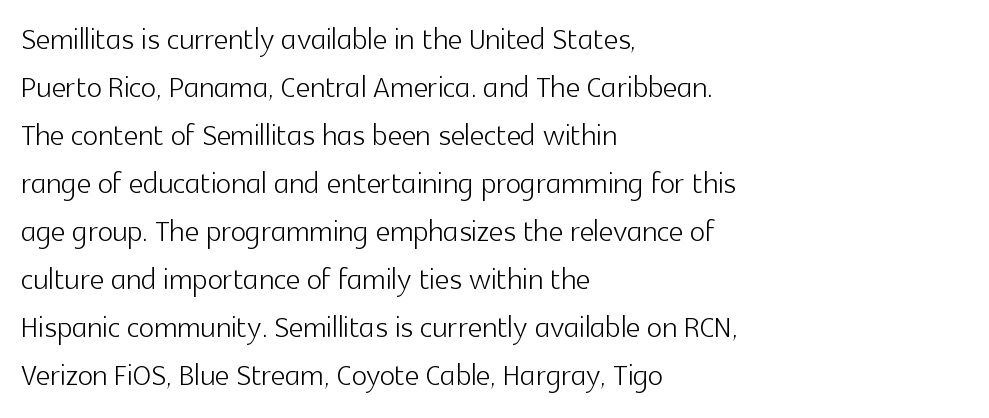
The image shows 40 px light sans-serif type, upright; set left-aligned, line spacing 1.2x, normal letter spacing, not underlined; a medium x-height.
